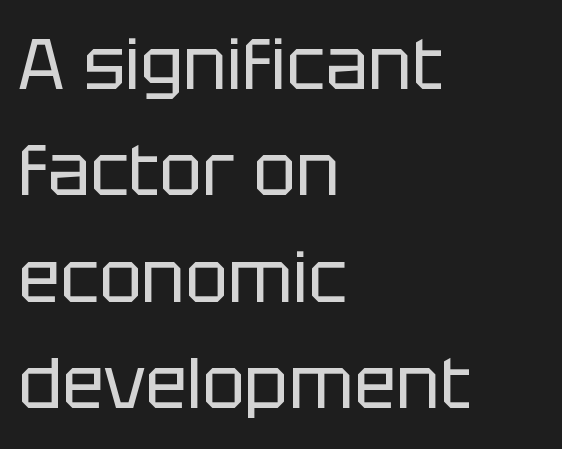
The image shows 71 px regular-weight sans-serif type, upright; set left-aligned, normal line spacing (1.5x), normal letter spacing, not underlined; low stroke contrast and a large x-height.
